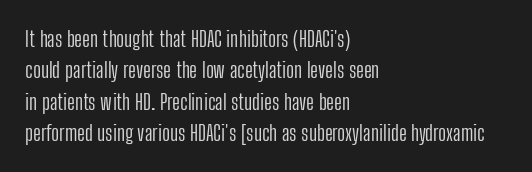
{"italic": "no", "bold": "no", "underline": "no", "align": "left", "line_spacing": "normal", "line_spacing_ratio": 1.43, "letter_spacing": "normal", "letter_spacing_em": 0.0, "glyph_px": 22}
